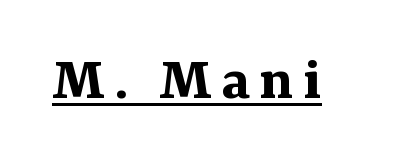
The face used here has the dense, thick strokes of a bold. Character widths vary here, with narrow letters taking less room than wide ones. Rendered with straight, roman letterforms. The letters carry serifs — small finishing strokes at the ends of their stems. Honestly, the underline is the first thing you notice here.
